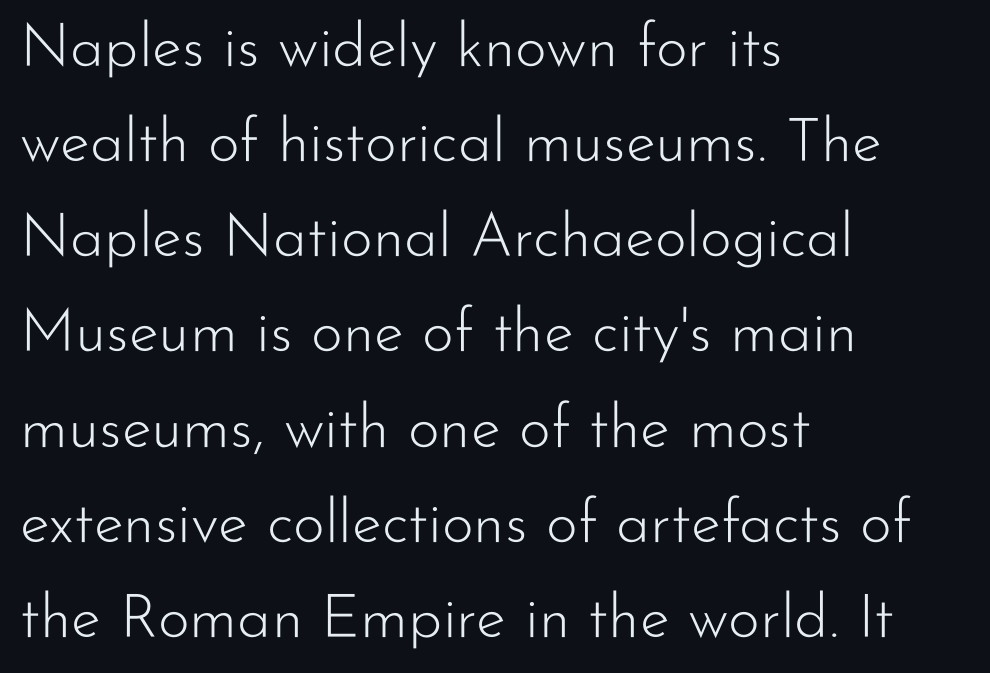
{"serif": "no", "italic": "no", "bold": "no", "weight": "light", "width": "normal", "stroke_contrast": "low", "x_height": "small", "monospaced": "no", "underline": "no", "align": "left", "line_spacing": "normal", "line_spacing_ratio": 1.56, "letter_spacing": "normal", "letter_spacing_em": 0.0, "glyph_px": 61}
